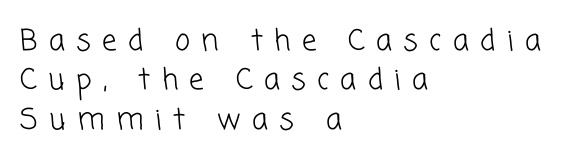
Q: Is the text bold? A: No.
Q: Is the typeface a serif or a sans-serif typeface? A: Sans-serif.
Q: Is the text underlined? A: No.
Q: How is the paragraph aligned? A: Left-aligned.
Q: Is the spacing between letters normal or unusually wide? A: Unusually wide.
Q: Is the spacing between lines tight, normal or loose? A: Normal.
Q: Width (condensed, normal, or wide)? A: Normal.
Q: Stroke contrast? A: Low.
Q: x-height? A: Medium.
Q: Monospaced? A: No.
